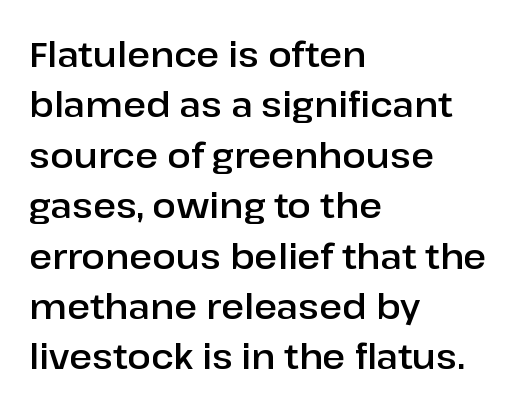
Vertical strokes here are truly vertical. The space between consecutive lines is moderate. The compositor pushed each line to the left boundary. The glyphs in this specimen are sans serif. The foot of each line stays bare and open. What stands out about the letter spacing? Nothing — it is the standard amount.
